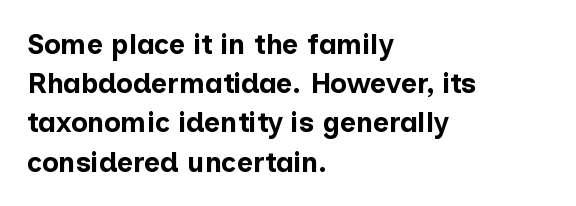
{"serif": "no", "italic": "no", "bold": "yes", "weight": "bold", "width": "normal", "stroke_contrast": "low", "x_height": "medium", "monospaced": "no", "underline": "no", "align": "left", "line_spacing": "normal", "line_spacing_ratio": 1.4, "letter_spacing": "normal", "letter_spacing_em": 0.0, "glyph_px": 28}
